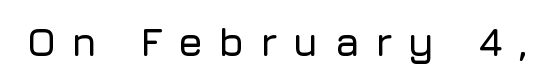
{"serif": "no", "italic": "no", "width": "normal", "stroke_contrast": "low", "x_height": "medium", "monospaced": "no", "underline": "no", "letter_spacing": "wide", "letter_spacing_em": 0.38, "glyph_px": 40}
